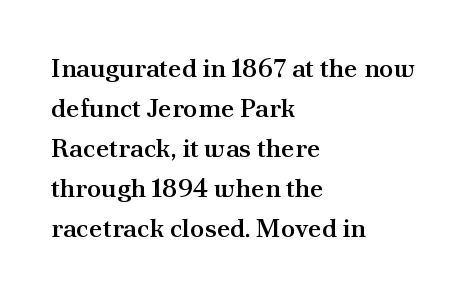
The image shows 26 px text type, upright; set left-aligned, normal line spacing (1.54x), normal letter spacing, not underlined.
